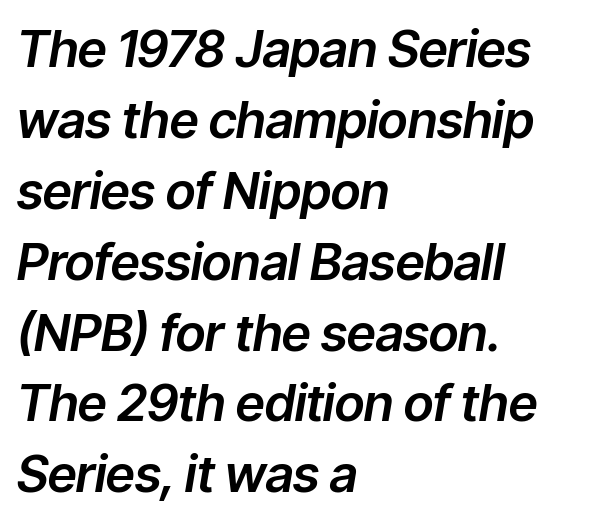
Tracking here is standard; glyphs follow each other at the usual distance. The letters advance in unequal steps, a hallmark of proportional type. A bare baseline throughout the passage. If you measured baseline to baseline, you'd find a middling distance.
